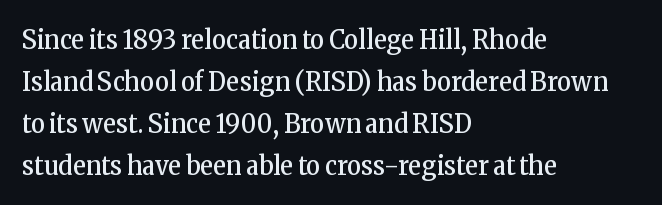
Q: Is the text bold? A: No.
Q: Is the text italic (slanted)? A: No, it is upright.
Q: Is the text underlined? A: No.
Q: How is the paragraph aligned? A: Left-aligned.
Q: Is the spacing between letters normal or unusually wide? A: Normal.
Q: Is the spacing between lines tight, normal or loose? A: Normal.
